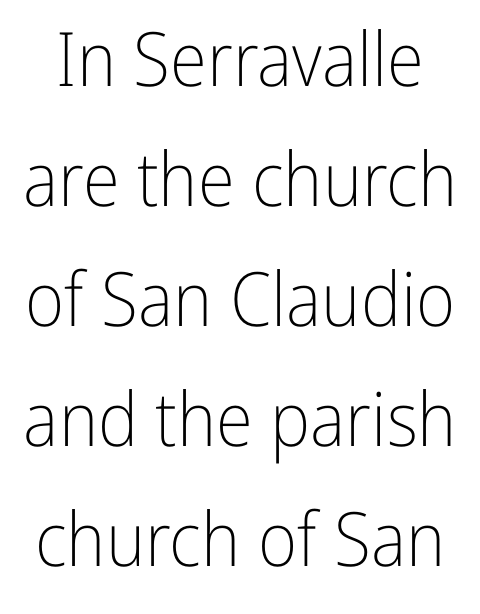
Q: Is the text bold? A: No.
Q: Is the text italic (slanted)? A: No, it is upright.
Q: Is the typeface a serif or a sans-serif typeface? A: Sans-serif.
Q: Is the text underlined? A: No.
Q: Is the spacing between letters normal or unusually wide? A: Normal.
Q: Is the spacing between lines tight, normal or loose? A: Normal.
Q: Width (condensed, normal, or wide)? A: Condensed.
Q: Stroke contrast? A: Low.
Q: x-height? A: Medium.
Q: Monospaced? A: No.
